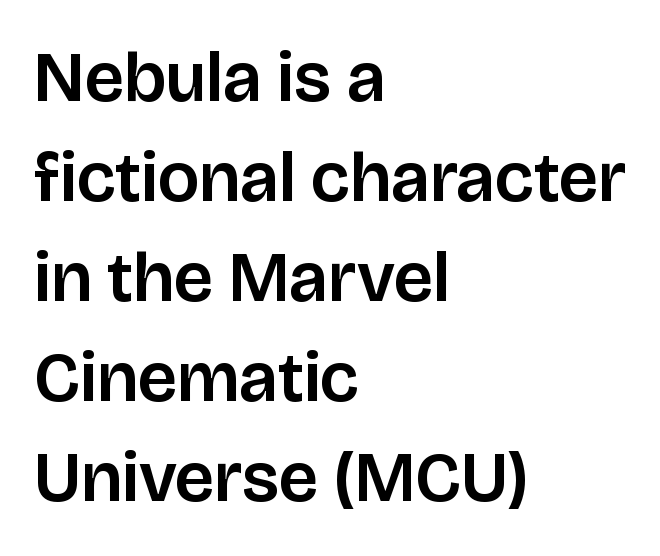
Q: Is the text italic (slanted)? A: No, it is upright.
Q: Is the typeface a serif or a sans-serif typeface? A: Sans-serif.
Q: Is the text underlined? A: No.
Q: How is the paragraph aligned? A: Left-aligned.
Q: Is the spacing between letters normal or unusually wide? A: Normal.
Q: Is the spacing between lines tight, normal or loose? A: Normal.
Q: Width (condensed, normal, or wide)? A: Normal.
Q: Stroke contrast? A: Low.
Q: x-height? A: Large.
Q: Monospaced? A: No.
